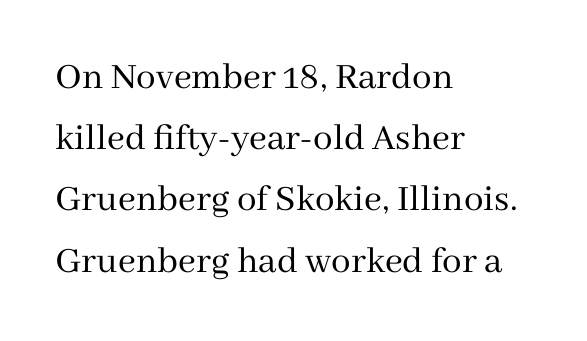
The image shows 39 px regular-weight serif type, upright; set left-aligned, normal line spacing (1.57x), normal letter spacing, not underlined; medium stroke contrast and a medium x-height.
